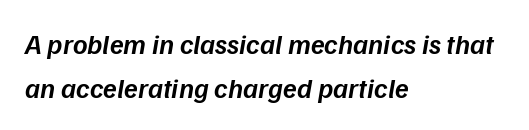
Honestly, the letter spacing is just normal — you wouldn't notice it. Character widths vary here, with narrow letters taking less room than wide ones. Heft: intermediate — a semibold. The baseline area is clear. How would I describe the line gaps? Plain and ordinary. Does the copy run flush right? No — it runs flush left.
